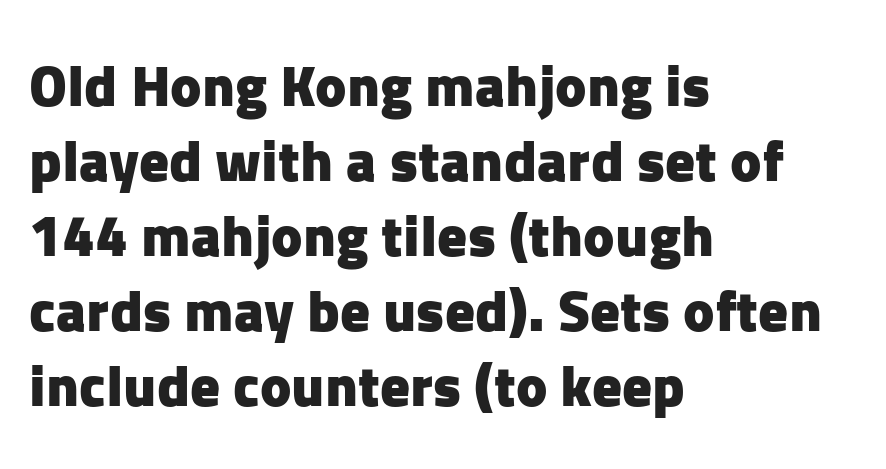
Q: Is the text bold? A: Yes.
Q: Is the text italic (slanted)? A: No, it is upright.
Q: Is the typeface a serif or a sans-serif typeface? A: Sans-serif.
Q: Is the text underlined? A: No.
Q: How is the paragraph aligned? A: Left-aligned.
Q: Is the spacing between letters normal or unusually wide? A: Normal.
Q: Is the spacing between lines tight, normal or loose? A: Normal.
Q: Width (condensed, normal, or wide)? A: Normal.
Q: Stroke contrast? A: Low.
Q: x-height? A: Medium.
Q: Monospaced? A: No.
